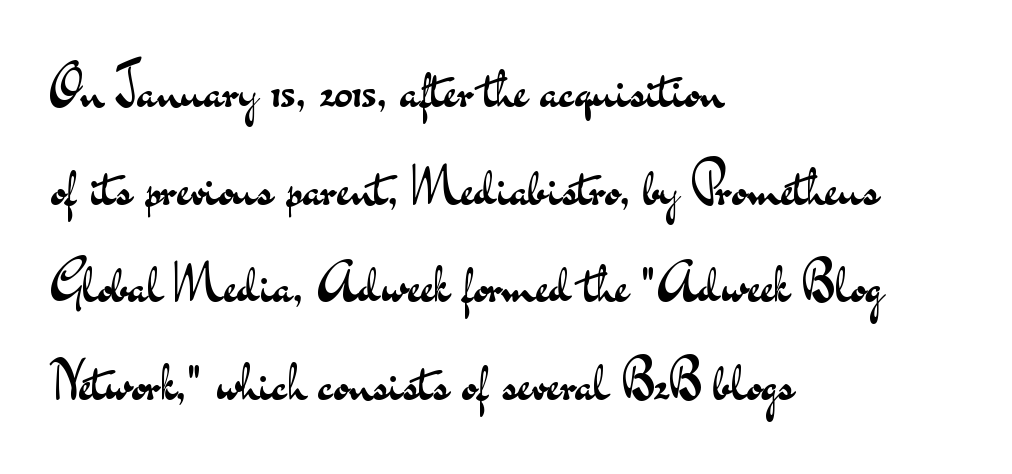
The image shows 54 px regular-weight, wide sans-serif type; set left-aligned, line spacing 1.81x, normal letter spacing, not underlined; medium stroke contrast and a small x-height.
